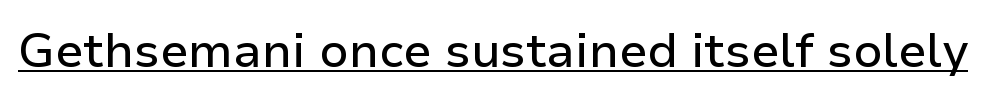
{"serif": "no", "italic": "no", "width": "normal", "stroke_contrast": "low", "x_height": "medium", "monospaced": "no", "underline": "yes", "letter_spacing": "normal", "letter_spacing_em": 0.0, "glyph_px": 48}
